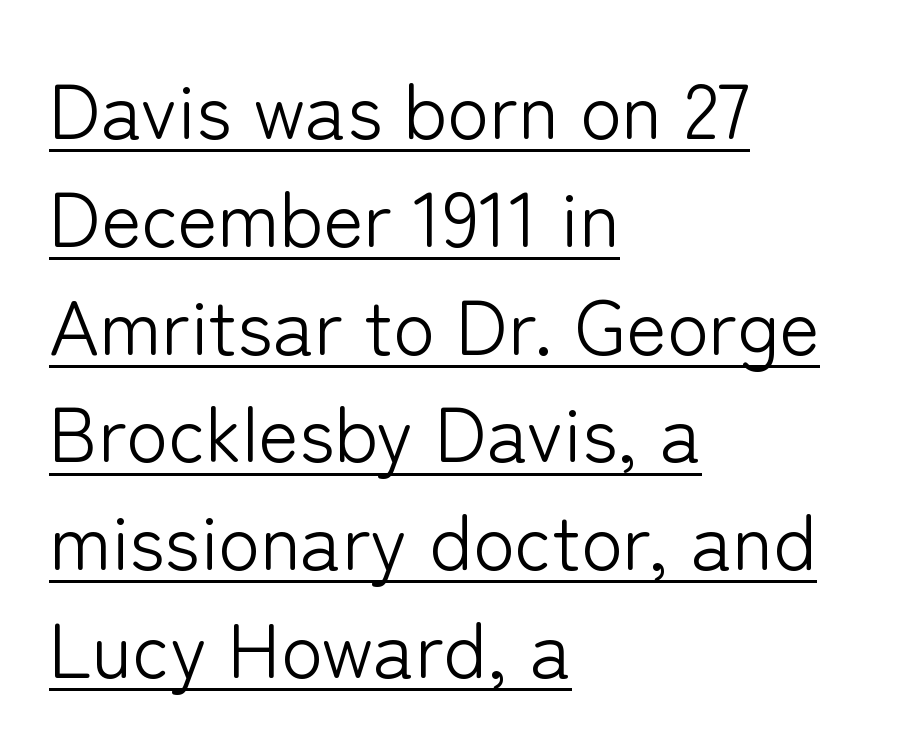
The image shows 77 px light sans-serif type, upright; set left-aligned, normal line spacing (1.4x), normal letter spacing, underlined; low stroke contrast and a medium x-height.
